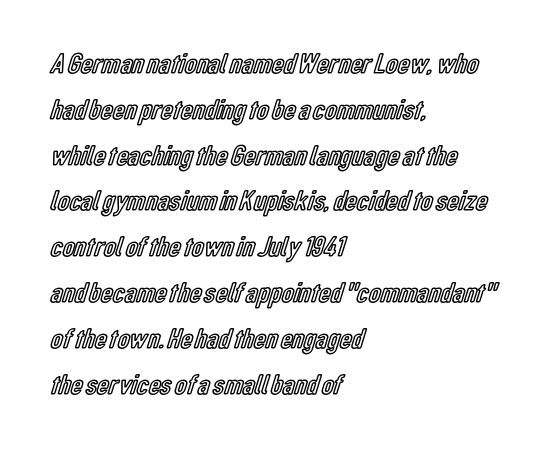
Q: Is the text italic (slanted)? A: Yes.
Q: Is the text underlined? A: No.
Q: How is the paragraph aligned? A: Left-aligned.
Q: Is the spacing between letters normal or unusually wide? A: Normal.
Q: Is the spacing between lines tight, normal or loose? A: Normal.
Q: Width (condensed, normal, or wide)? A: Condensed.
Q: x-height? A: Medium.
Q: Monospaced? A: No.
